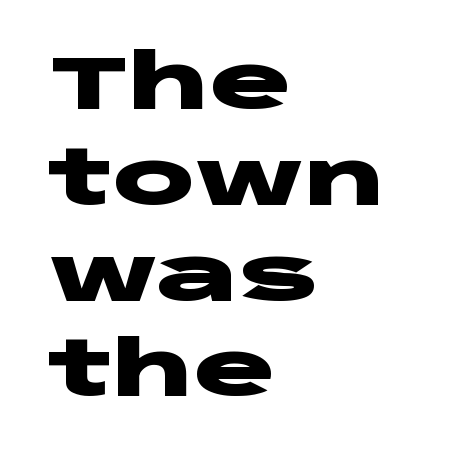
Q: Is the text bold? A: Yes.
Q: Is the text italic (slanted)? A: No, it is upright.
Q: Is the typeface a serif or a sans-serif typeface? A: Sans-serif.
Q: Is the text underlined? A: No.
Q: How is the paragraph aligned? A: Left-aligned.
Q: Is the spacing between letters normal or unusually wide? A: Normal.
Q: Is the spacing between lines tight, normal or loose? A: Normal.
Q: Width (condensed, normal, or wide)? A: Wide.
Q: Stroke contrast? A: Low.
Q: x-height? A: Large.
Q: Monospaced? A: No.
